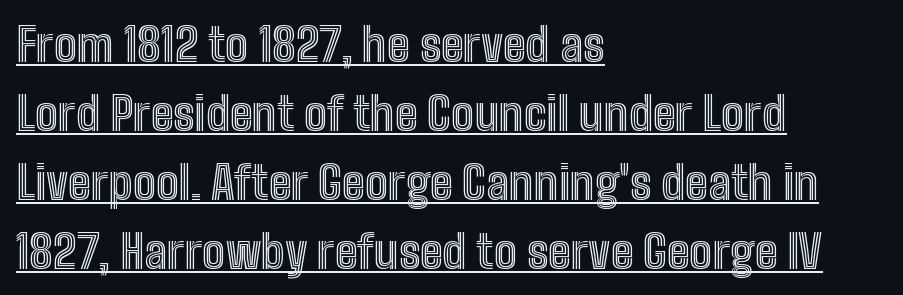
Q: Is the text italic (slanted)? A: No, it is upright.
Q: Is the text underlined? A: Yes.
Q: How is the paragraph aligned? A: Left-aligned.
Q: Is the spacing between letters normal or unusually wide? A: Normal.
Q: Is the spacing between lines tight, normal or loose? A: Normal.
Q: Width (condensed, normal, or wide)? A: Condensed.
Q: x-height? A: Medium.
Q: Monospaced? A: No.
